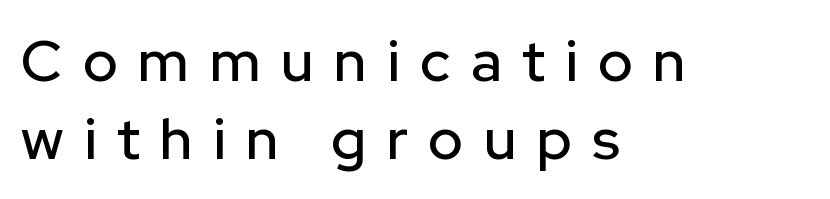
Q: Is the text italic (slanted)? A: No, it is upright.
Q: Is the typeface a serif or a sans-serif typeface? A: Sans-serif.
Q: Is the text underlined? A: No.
Q: How is the paragraph aligned? A: Left-aligned.
Q: Is the spacing between letters normal or unusually wide? A: Unusually wide.
Q: Is the spacing between lines tight, normal or loose? A: Normal.
Q: Width (condensed, normal, or wide)? A: Normal.
Q: Stroke contrast? A: Low.
Q: x-height? A: Medium.
Q: Monospaced? A: No.
